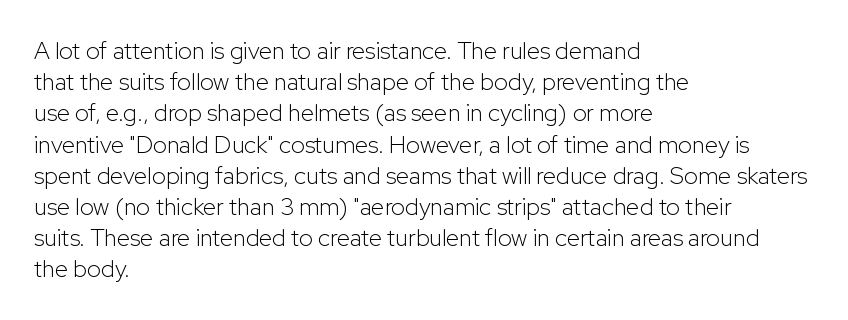
{"italic": "no", "bold": "no", "underline": "no", "align": "left", "line_spacing": "normal", "line_spacing_ratio": 1.3, "letter_spacing": "normal", "letter_spacing_em": 0.0, "glyph_px": 24}
